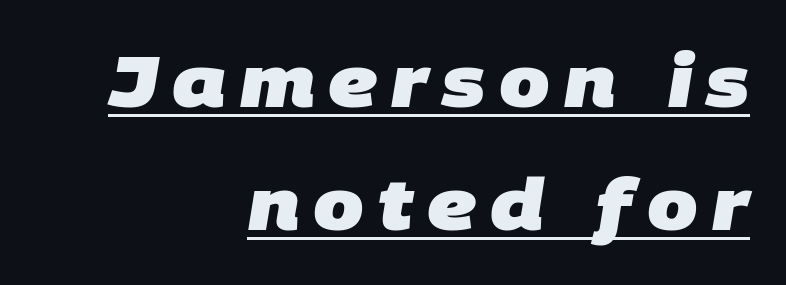
{"serif": "no", "bold": "yes", "weight": "heavy", "width": "normal", "stroke_contrast": "low", "x_height": "large", "monospaced": "no", "underline": "yes", "align": "right", "line_spacing_ratio": 1.71, "glyph_px": 72}
